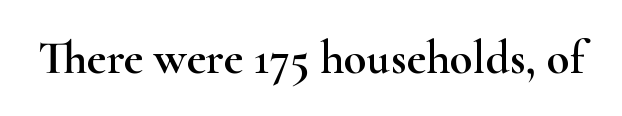
The image shows 47 px wide serif type, upright; set normal letter spacing, not underlined; high stroke contrast and a small x-height.
